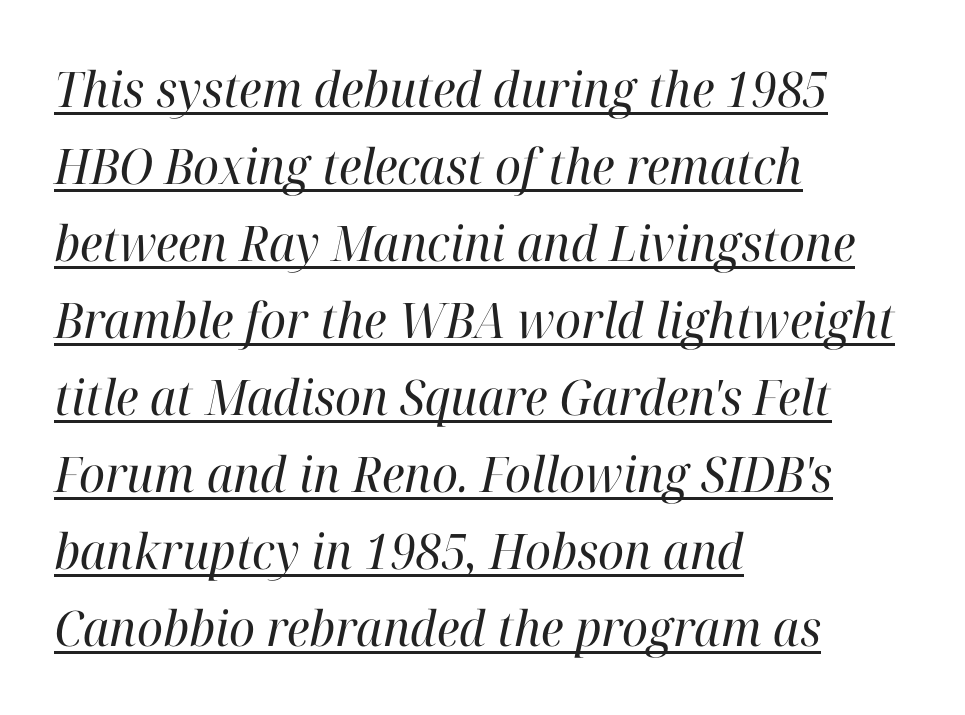
{"serif": "yes", "italic": "yes", "lean": "right", "slant_degrees": 12, "bold": "no", "weight": "regular", "width": "normal", "stroke_contrast": "high", "x_height": "medium", "monospaced": "no", "underline": "yes", "align": "left", "line_spacing": "normal", "line_spacing_ratio": 1.57, "letter_spacing": "normal", "letter_spacing_em": 0.0, "glyph_px": 49}
